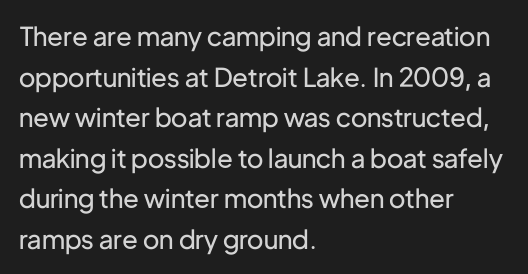
{"italic": "no", "bold": "no", "underline": "no", "align": "left", "line_spacing": "normal", "line_spacing_ratio": 1.56, "letter_spacing": "normal", "letter_spacing_em": 0.0, "glyph_px": 26}
